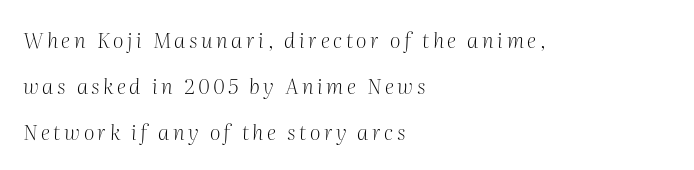
Glance below the letters and you will spot only blank space. Observe the lean: these are italic letterforms. The typeface has the unassuming heft of standard copy or less. Compared with a centered layout, this one pins lines to the left instead.
